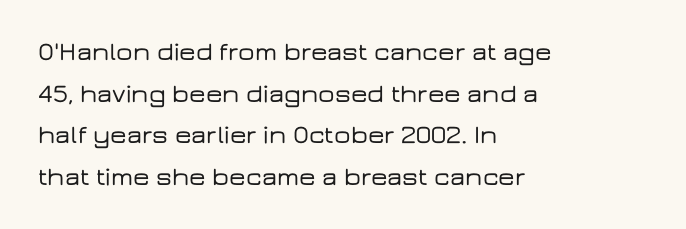
The image shows 26 px text type, upright; set left-aligned, normal line spacing (1.6x), normal letter spacing, not underlined.
